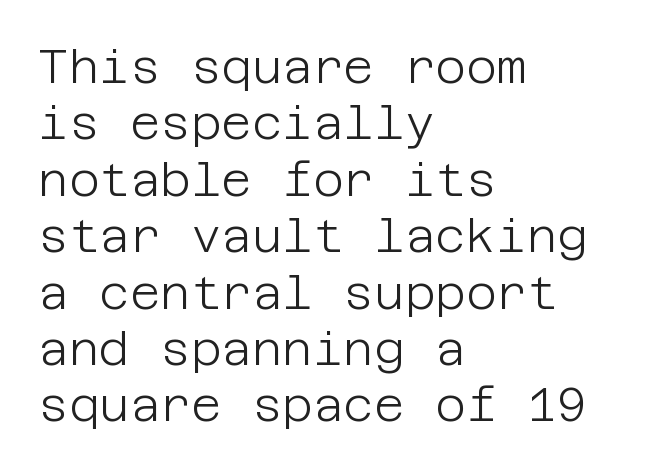
Q: Is the text bold? A: No.
Q: Is the text italic (slanted)? A: No, it is upright.
Q: Is the typeface a serif or a sans-serif typeface? A: Sans-serif.
Q: Is the text underlined? A: No.
Q: How is the paragraph aligned? A: Left-aligned.
Q: Is the spacing between letters normal or unusually wide? A: Normal.
Q: Width (condensed, normal, or wide)? A: Normal.
Q: Stroke contrast? A: Low.
Q: x-height? A: Large.
